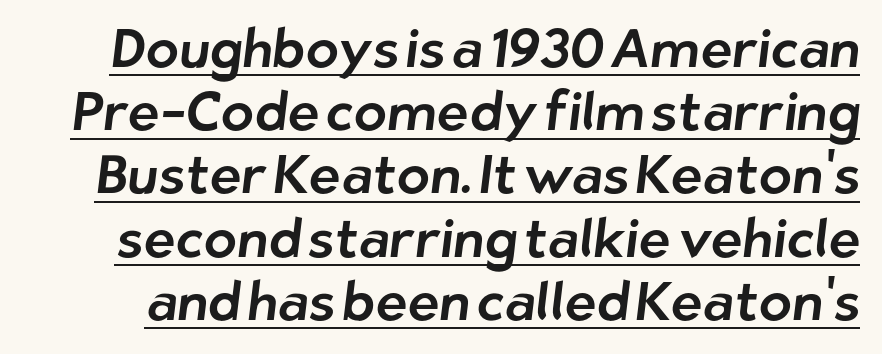
The image shows 54 px sans-serif type; set line spacing 1.17x, normal letter spacing, underlined; low stroke contrast and a medium x-height.
